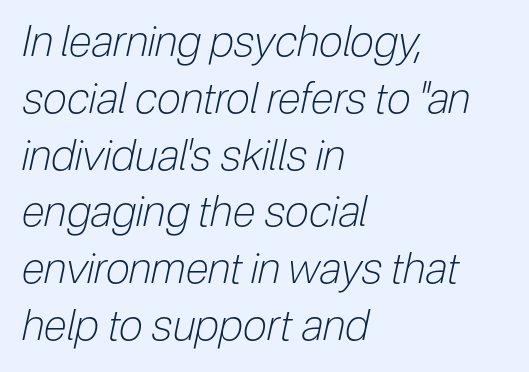
{"italic": "yes", "lean": "right", "slant_degrees": 12, "bold": "no", "weight": "light", "width": "condensed", "stroke_contrast": "low", "x_height": "medium", "monospaced": "no", "underline": "no", "align": "left", "line_spacing": "normal", "line_spacing_ratio": 1.32, "letter_spacing": "normal", "letter_spacing_em": 0.0, "glyph_px": 43}
